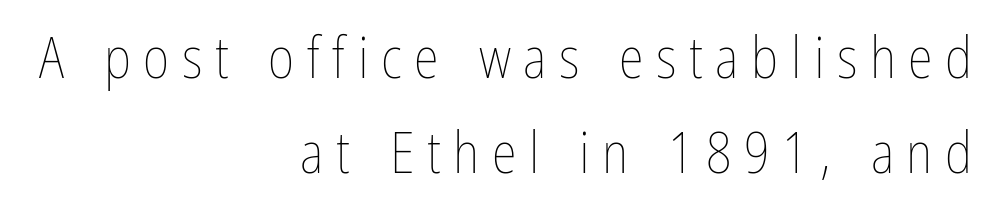
The image shows 57 px thin, condensed type, upright; set right-aligned, normal line spacing (1.66x), unusually wide letter spacing (+0.22 em), not underlined; low stroke contrast and a medium x-height.
